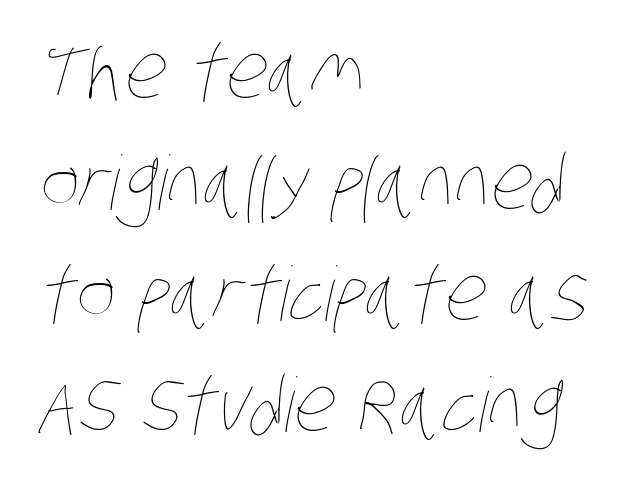
The image shows 75 px thin, condensed type; set left-aligned, normal line spacing (1.48x), normal letter spacing, not underlined; low stroke contrast and a large x-height.
